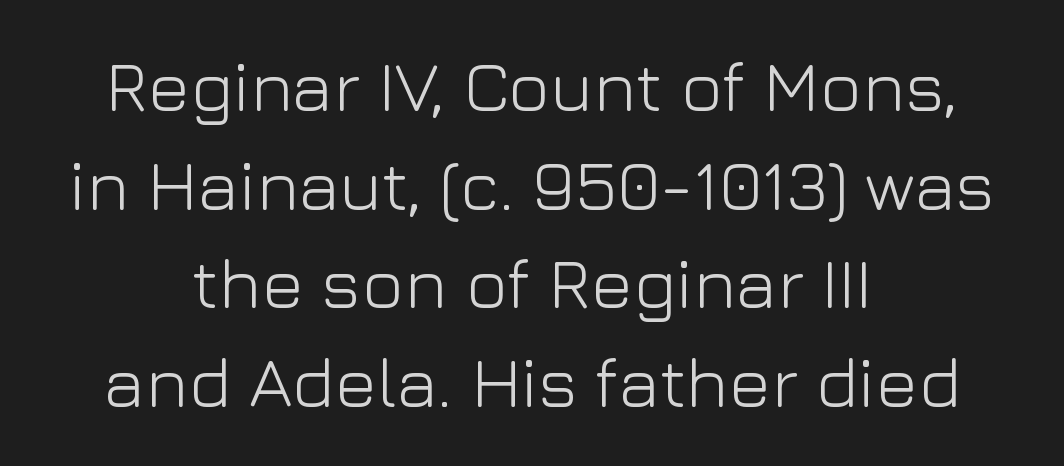
The image shows 71 px light sans-serif type, upright; set centered, normal line spacing (1.39x), normal letter spacing, not underlined; low stroke contrast and a medium x-height.
